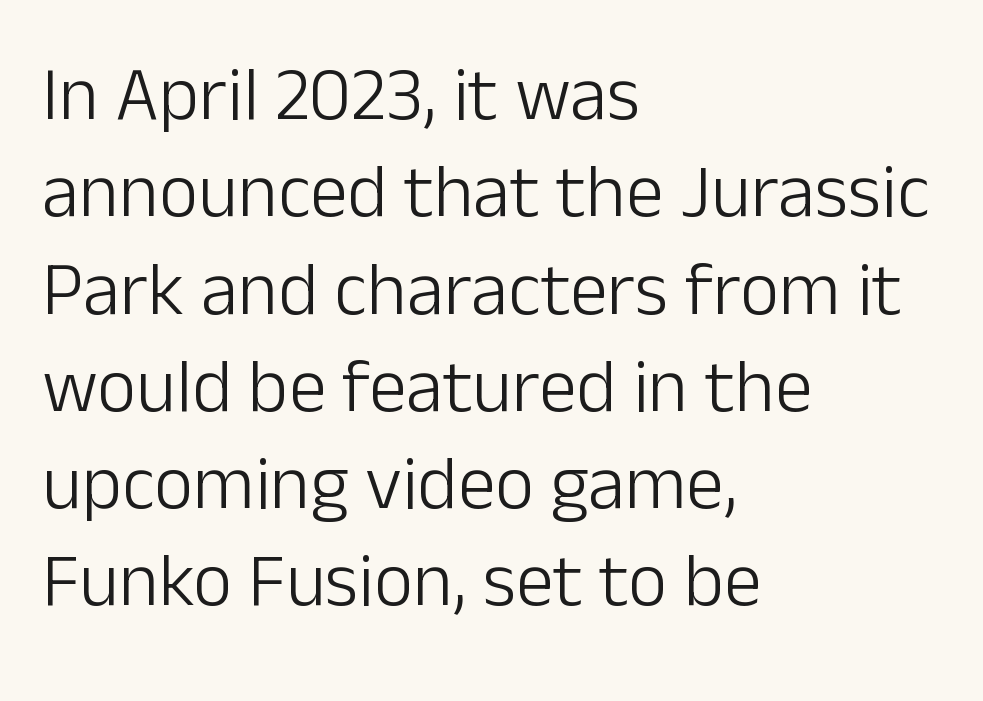
Q: Is the text bold? A: No.
Q: Is the text italic (slanted)? A: No, it is upright.
Q: Is the typeface a serif or a sans-serif typeface? A: Sans-serif.
Q: Is the text underlined? A: No.
Q: How is the paragraph aligned? A: Left-aligned.
Q: Is the spacing between letters normal or unusually wide? A: Normal.
Q: Is the spacing between lines tight, normal or loose? A: Normal.
Q: Width (condensed, normal, or wide)? A: Normal.
Q: Stroke contrast? A: Low.
Q: x-height? A: Medium.
Q: Monospaced? A: No.
